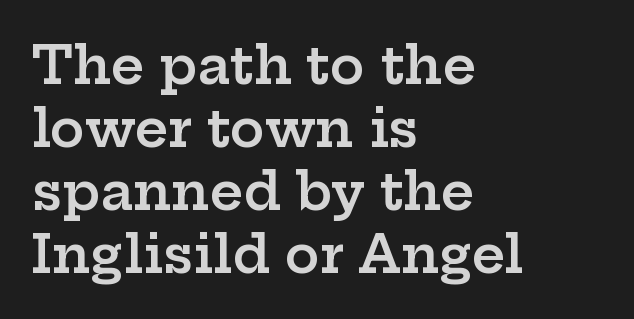
{"serif": "yes", "italic": "no", "bold": "semi", "weight": "semibold", "width": "wide", "stroke_contrast": "low", "x_height": "medium", "monospaced": "no", "underline": "no", "align": "left", "line_spacing_ratio": 1.21, "letter_spacing": "normal", "letter_spacing_em": 0.0, "glyph_px": 52}
